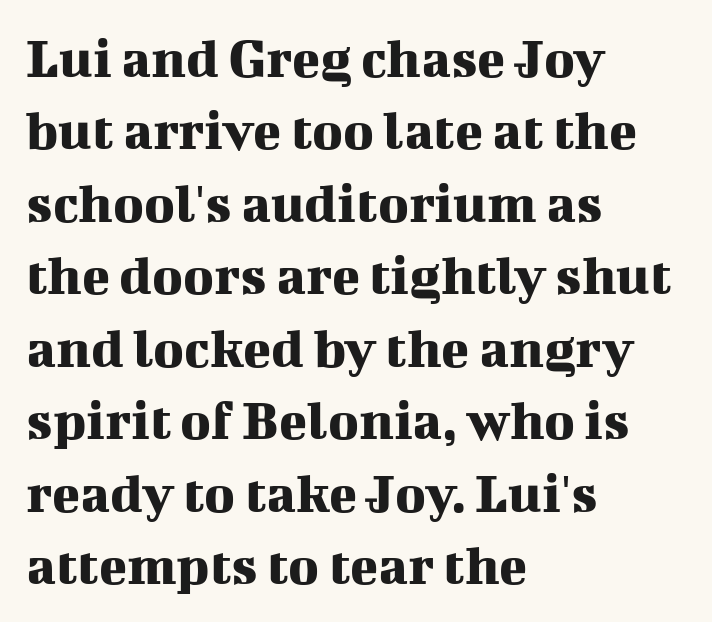
{"serif": "yes", "italic": "no", "width": "normal", "stroke_contrast": "medium", "x_height": "medium", "monospaced": "no", "underline": "no", "align": "left", "line_spacing": "normal", "line_spacing_ratio": 1.25, "letter_spacing": "normal", "letter_spacing_em": 0.0, "glyph_px": 58}
